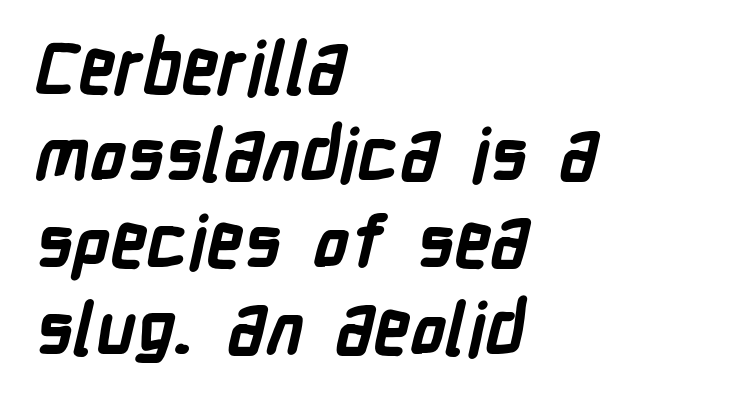
The image shows 72 px bold, condensed sans-serif type; set left-aligned, line spacing 1.21x, normal letter spacing, not underlined; low stroke contrast and a medium x-height.
